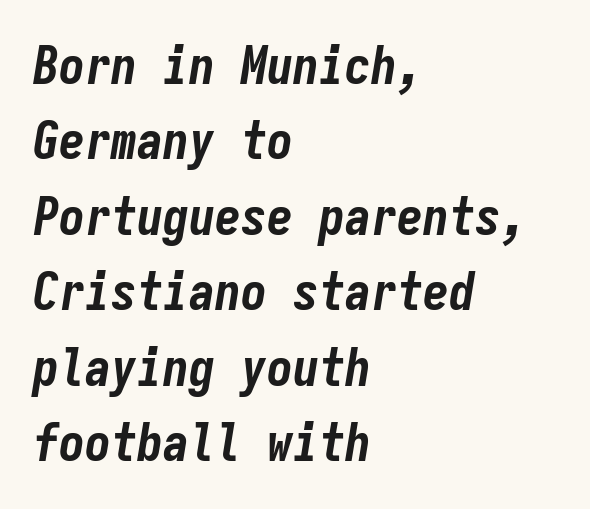
Line spacing here is normal. Line beginnings align vertically; line endings do not. The passage shown has conventional tracking throughout. Does the weight exceed regular? Yes, all the way to bold. The typography opts for an oblique posture over an upright one. Rule under the text: the space is simply empty.
